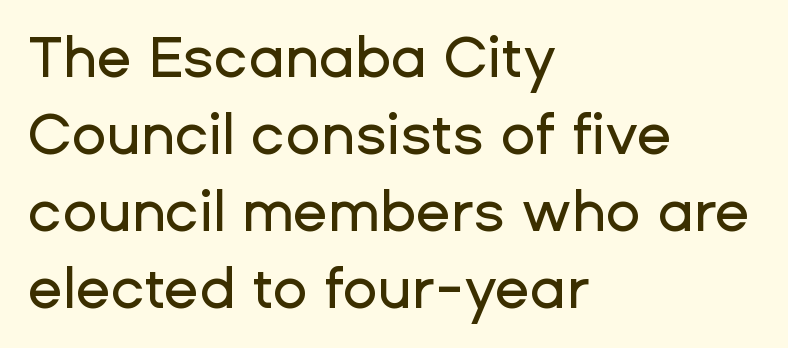
{"serif": "no", "italic": "no", "width": "normal", "stroke_contrast": "low", "x_height": "medium", "monospaced": "no", "underline": "no", "align": "left", "line_spacing": "normal", "line_spacing_ratio": 1.35, "letter_spacing": "normal", "letter_spacing_em": 0.0, "glyph_px": 57}
